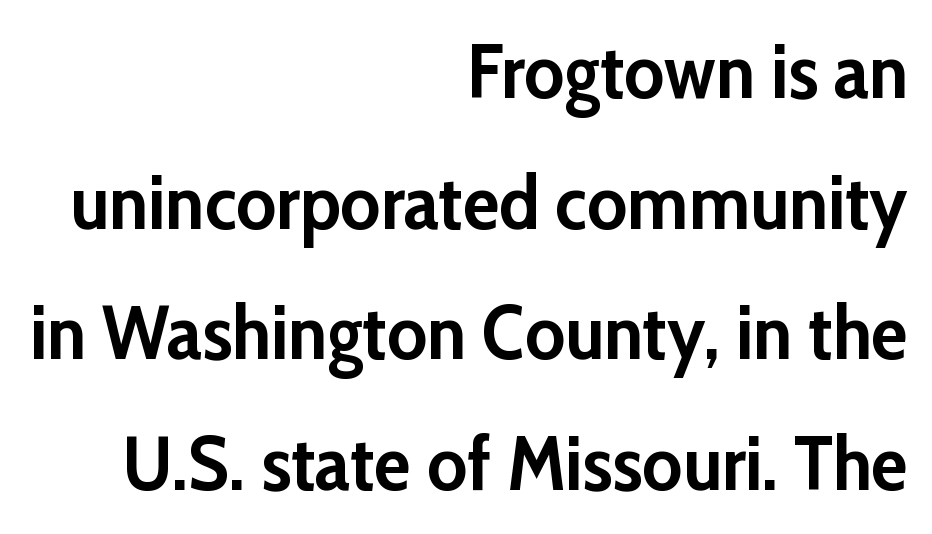
Q: Is the text bold? A: Yes.
Q: Is the text italic (slanted)? A: No, it is upright.
Q: Is the typeface a serif or a sans-serif typeface? A: Sans-serif.
Q: Is the text underlined? A: No.
Q: How is the paragraph aligned? A: Right-aligned.
Q: Is the spacing between letters normal or unusually wide? A: Normal.
Q: Width (condensed, normal, or wide)? A: Normal.
Q: Stroke contrast? A: Low.
Q: x-height? A: Medium.
Q: Monospaced? A: No.
